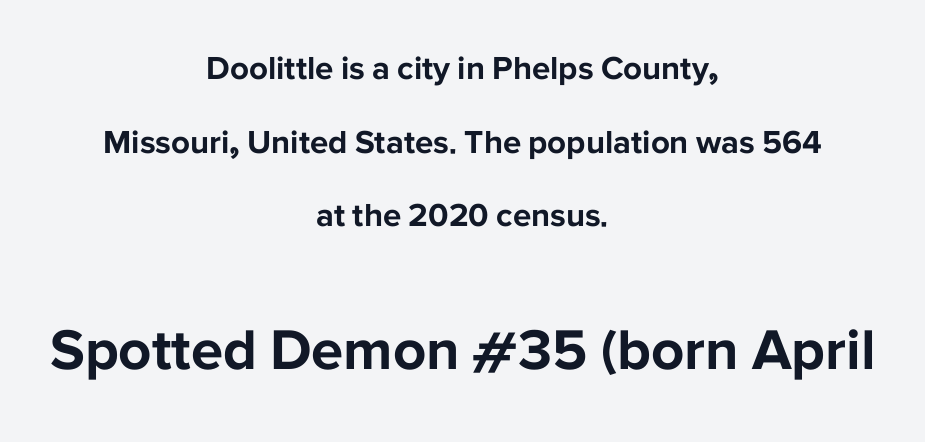
Q: Is the text bold? A: Yes.
Q: Is the text italic (slanted)? A: No, it is upright.
Q: Is the typeface a serif or a sans-serif typeface? A: Sans-serif.
Q: Is the text underlined? A: No.
Q: How is the paragraph aligned? A: Centered.
Q: Is the spacing between letters normal or unusually wide? A: Normal.
Q: Is the spacing between lines tight, normal or loose? A: Loose.
Q: Which block of text is set in a larger size, the first (top) or the second (bottom)? A: The second (bottom) one.
Q: Width (condensed, normal, or wide)? A: Normal.
Q: Stroke contrast? A: Low.
Q: x-height? A: Medium.
Q: Monospaced? A: No.
